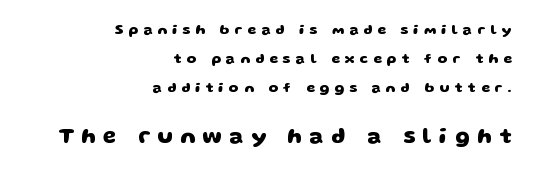
Display-style spreading of the glyphs; the letterfit is very open. Which margin do the lines hug? The right one — the left edge is uneven. Notice how thick the strokes are: this is what a full bold looks like. Has an underline been added? It has not.
